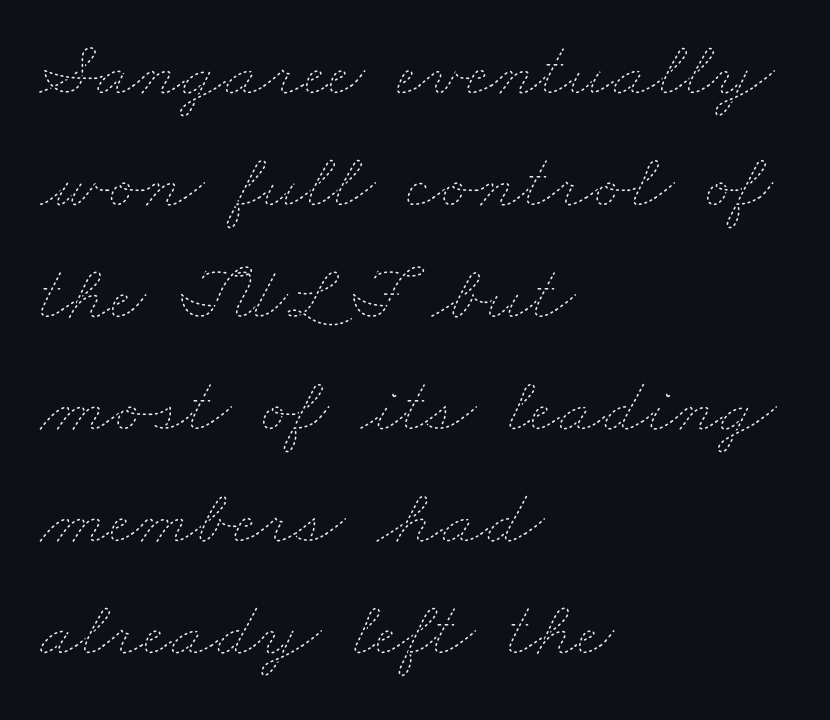
The image shows 80 px thin, wide type; set left-aligned, normal line spacing (1.4x), normal letter spacing, not underlined; low stroke contrast and a small x-height.
